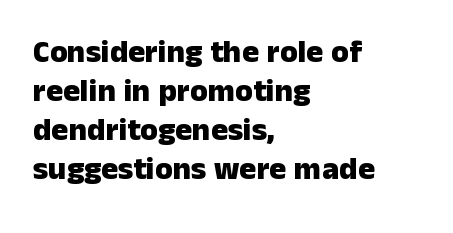
The image shows 32 px heavy sans-serif type, upright; set left-aligned, line spacing 1.22x, normal letter spacing, not underlined; low stroke contrast and a medium x-height.
